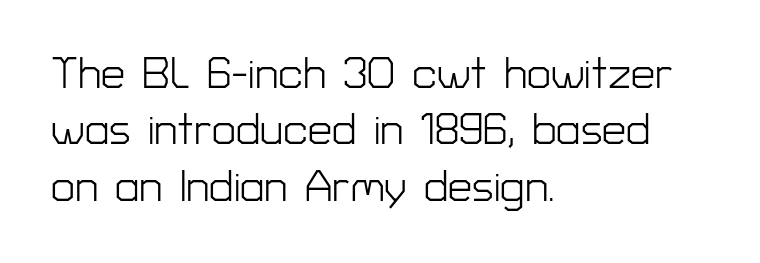
Q: Is the text bold? A: No.
Q: Is the text italic (slanted)? A: No, it is upright.
Q: Is the typeface a serif or a sans-serif typeface? A: Sans-serif.
Q: Is the text underlined? A: No.
Q: How is the paragraph aligned? A: Left-aligned.
Q: Is the spacing between letters normal or unusually wide? A: Normal.
Q: Is the spacing between lines tight, normal or loose? A: Normal.
Q: Width (condensed, normal, or wide)? A: Normal.
Q: Stroke contrast? A: Low.
Q: x-height? A: Medium.
Q: Monospaced? A: No.
